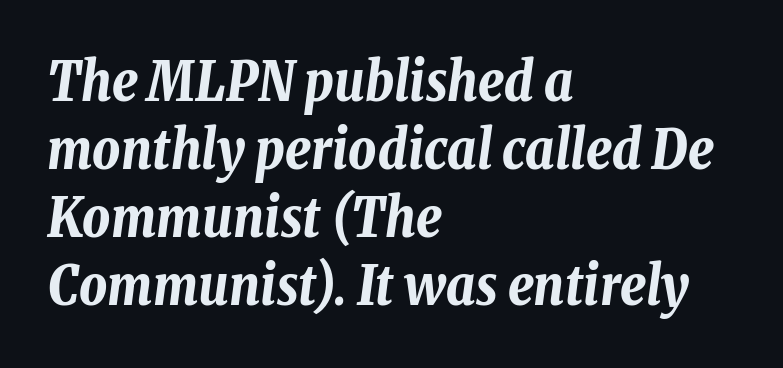
The image shows 54 px bold, condensed type, italic (leaning right); set left-aligned, normal line spacing (1.26x), normal letter spacing, not underlined; low stroke contrast and a medium x-height.
